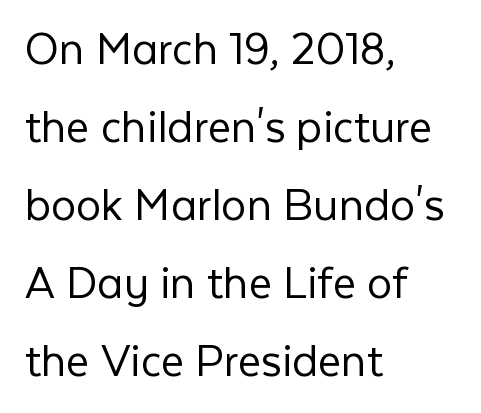
The image shows 50 px light sans-serif type, upright; set left-aligned, normal line spacing (1.56x), normal letter spacing, not underlined; low stroke contrast and a medium x-height.
